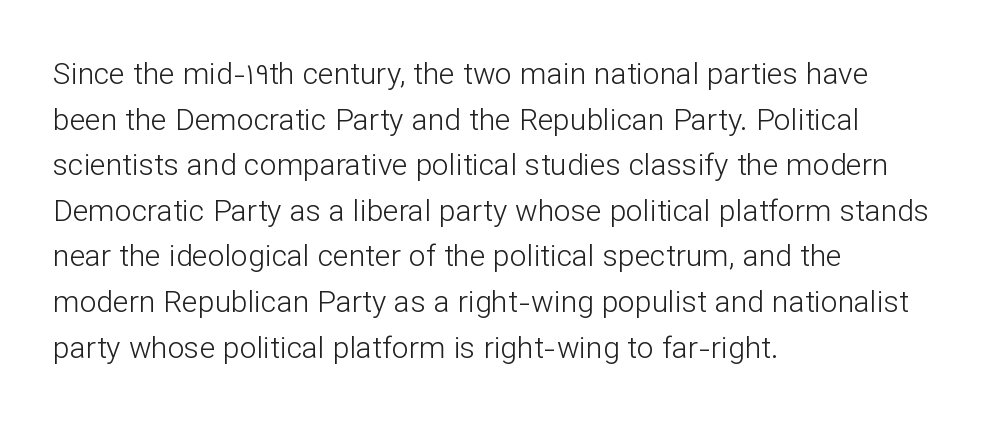
Q: Is the text bold? A: No.
Q: Is the text italic (slanted)? A: No, it is upright.
Q: Is the typeface a serif or a sans-serif typeface? A: Sans-serif.
Q: Is the text underlined? A: No.
Q: How is the paragraph aligned? A: Left-aligned.
Q: Is the spacing between letters normal or unusually wide? A: Normal.
Q: Is the spacing between lines tight, normal or loose? A: Normal.
Q: Width (condensed, normal, or wide)? A: Normal.
Q: Stroke contrast? A: Low.
Q: x-height? A: Medium.
Q: Monospaced? A: No.
